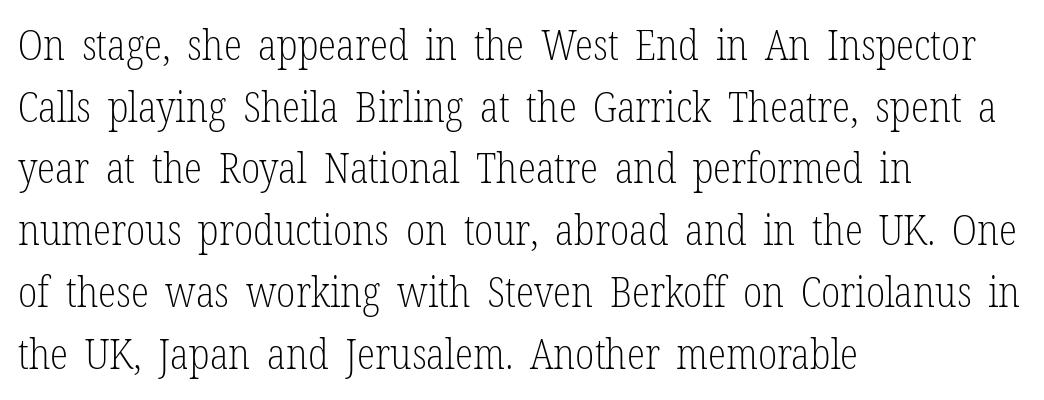
Q: Is the text bold? A: No.
Q: Is the text italic (slanted)? A: No, it is upright.
Q: Is the typeface a serif or a sans-serif typeface? A: Serif.
Q: Is the text underlined? A: No.
Q: How is the paragraph aligned? A: Left-aligned.
Q: Is the spacing between letters normal or unusually wide? A: Normal.
Q: Is the spacing between lines tight, normal or loose? A: Normal.
Q: Width (condensed, normal, or wide)? A: Condensed.
Q: Stroke contrast? A: Low.
Q: x-height? A: Medium.
Q: Monospaced? A: No.
